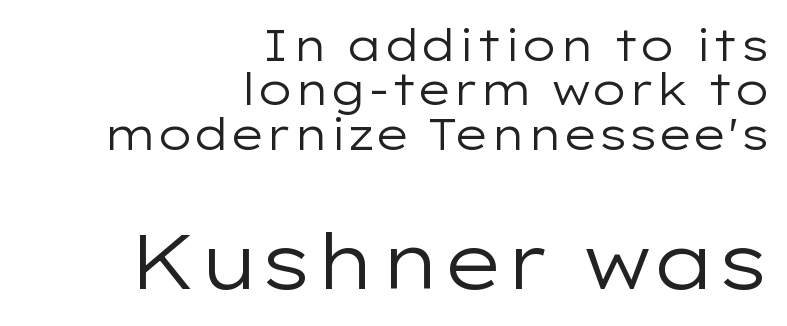
Q: Is the text bold? A: No.
Q: Is the text italic (slanted)? A: No, it is upright.
Q: Is the typeface a serif or a sans-serif typeface? A: Sans-serif.
Q: Is the text underlined? A: No.
Q: How is the paragraph aligned? A: Right-aligned.
Q: Is the spacing between letters normal or unusually wide? A: Normal.
Q: Is the spacing between lines tight, normal or loose? A: Tight.
Q: Which block of text is set in a larger size, the first (top) or the second (bottom)? A: The second (bottom) one.
Q: Width (condensed, normal, or wide)? A: Wide.
Q: Stroke contrast? A: Low.
Q: x-height? A: Medium.
Q: Monospaced? A: No.
